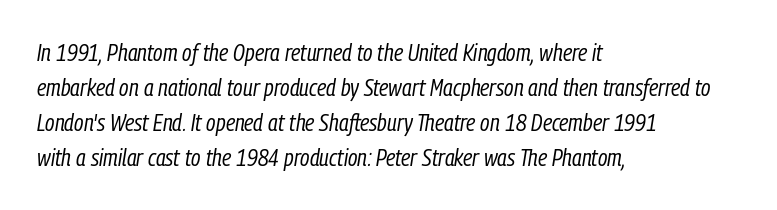
{"italic": "yes", "lean": "right", "slant_degrees": 9, "bold": "no", "underline": "no", "align": "left", "line_spacing": "normal", "line_spacing_ratio": 1.46, "letter_spacing": "normal", "letter_spacing_em": 0.0, "glyph_px": 24}
